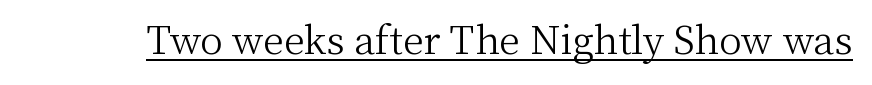
Counters stay open thanks to moderate or lighter strokes. The letters advance in unequal steps, a hallmark of proportional type. The horizontal fit of the characters is conventional and even. Posture: straight, roman, zero tilt.
